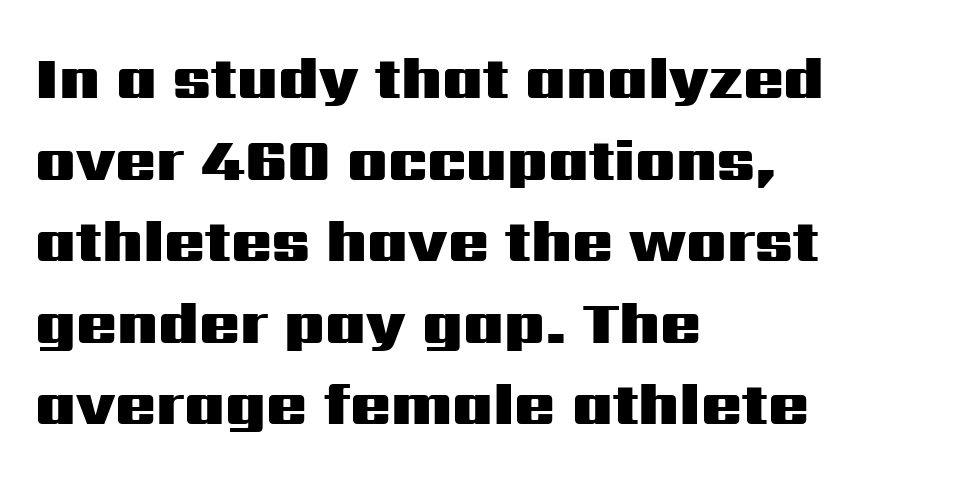
The image shows 60 px heavy, wide sans-serif type, upright; set left-aligned, normal line spacing (1.36x), normal letter spacing, not underlined; medium stroke contrast and a medium x-height.
